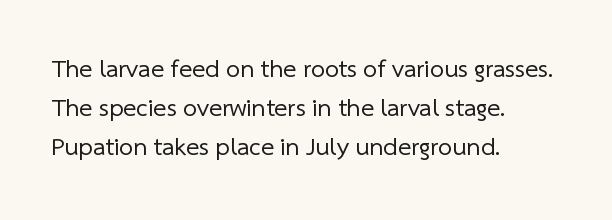
The image shows 25 px text type; set left-aligned, normal line spacing (1.57x), normal letter spacing, not underlined.
